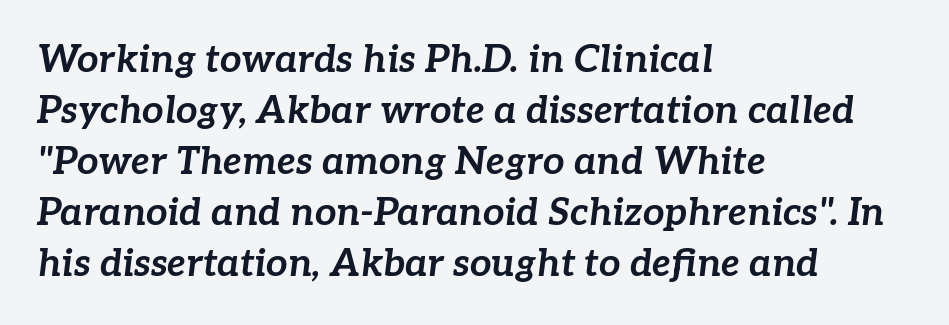
Leftover space on each line is placed entirely after the last word. The rendering uses natural spacing where letterforms have individual widths. A full-strength bold gives these letters their thick strokes. The vertical gap from one line to the next is medium. The whole block is typeset with a tilt.
